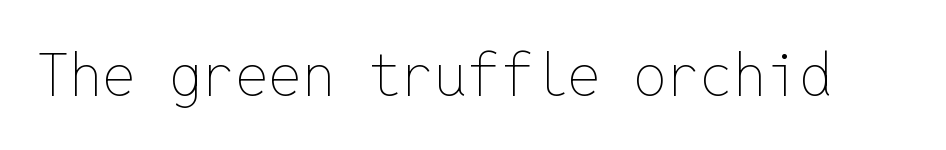
Q: Is the text bold? A: No.
Q: Is the text italic (slanted)? A: No, it is upright.
Q: Is the text underlined? A: No.
Q: Is the spacing between letters normal or unusually wide? A: Normal.
Q: Width (condensed, normal, or wide)? A: Normal.
Q: Stroke contrast? A: Low.
Q: x-height? A: Medium.
Q: Monospaced? A: Yes.
